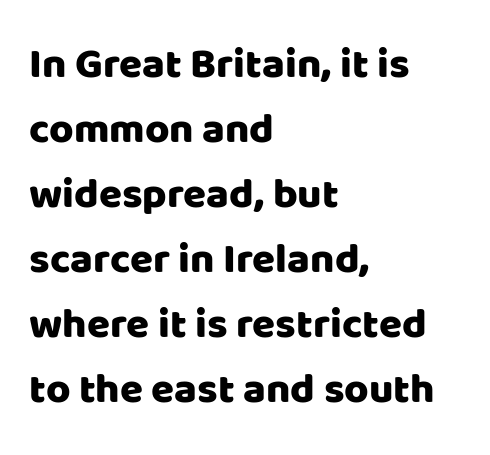
The image shows 42 px sans-serif type, upright; set left-aligned, normal line spacing (1.55x), normal letter spacing, not underlined; low stroke contrast and a large x-height.
